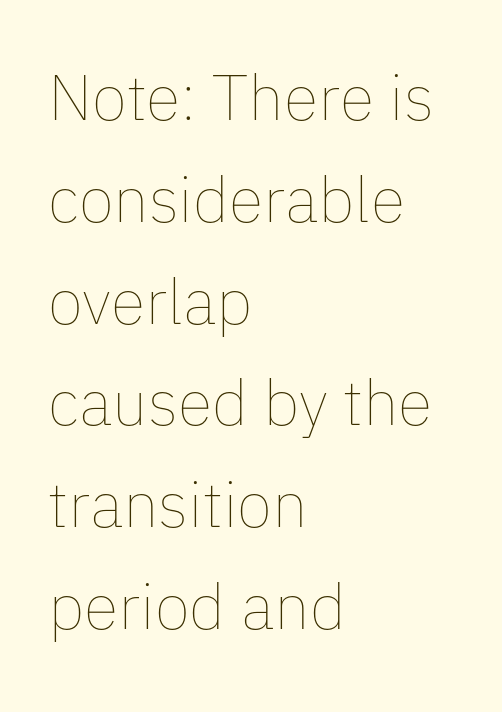
The image shows 64 px thin type, upright; set left-aligned, normal line spacing (1.59x), normal letter spacing, not underlined; low stroke contrast and a medium x-height.
